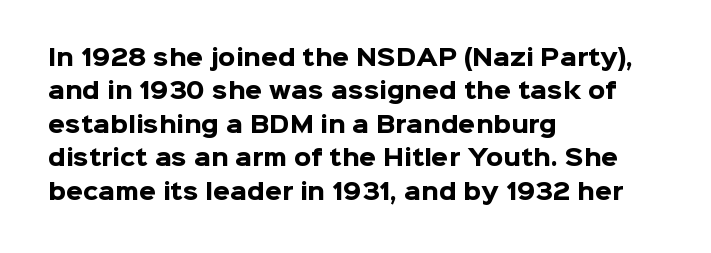
Q: Is the text bold? A: Yes.
Q: Is the text italic (slanted)? A: No, it is upright.
Q: Is the text underlined? A: No.
Q: How is the paragraph aligned? A: Left-aligned.
Q: Is the spacing between letters normal or unusually wide? A: Normal.
Q: Is the spacing between lines tight, normal or loose? A: Normal.
